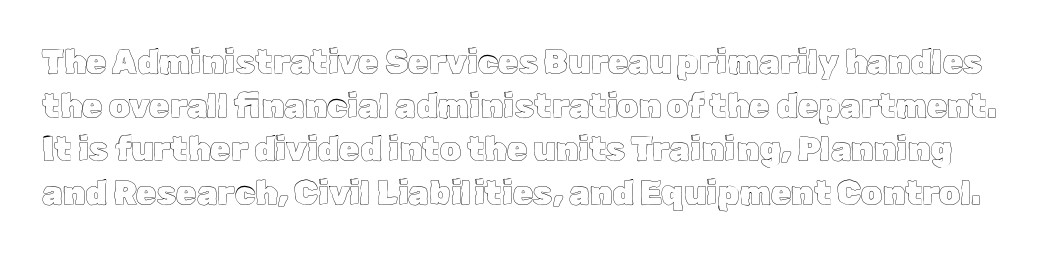
The image shows 33 px text type, upright; set normal line spacing (1.32x), normal letter spacing, not underlined; a medium x-height.
